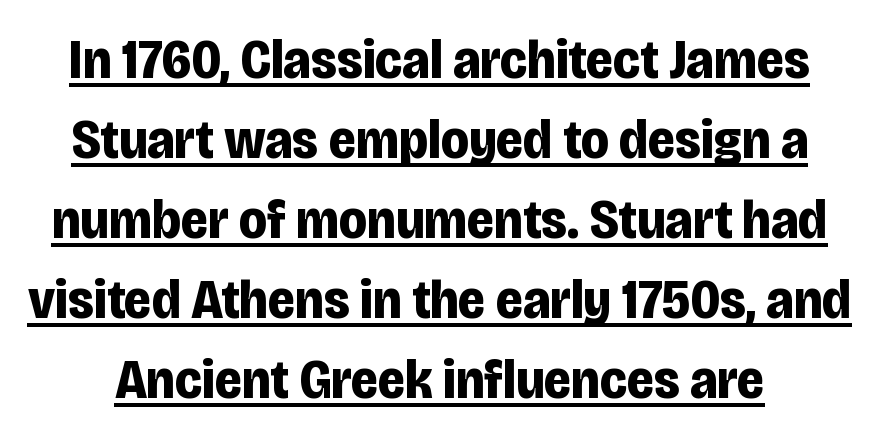
Q: Is the text bold? A: Yes.
Q: Is the text italic (slanted)? A: No, it is upright.
Q: Is the typeface a serif or a sans-serif typeface? A: Sans-serif.
Q: Is the text underlined? A: Yes.
Q: Is the spacing between letters normal or unusually wide? A: Normal.
Q: Is the spacing between lines tight, normal or loose? A: Normal.
Q: Width (condensed, normal, or wide)? A: Condensed.
Q: Stroke contrast? A: Low.
Q: x-height? A: Large.
Q: Monospaced? A: No.
